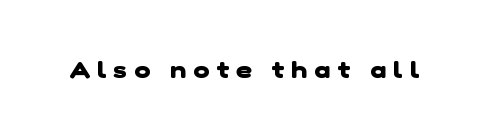
{"bold": "yes", "underline": "no", "letter_spacing": "wide", "letter_spacing_em": 0.3, "glyph_px": 24}
